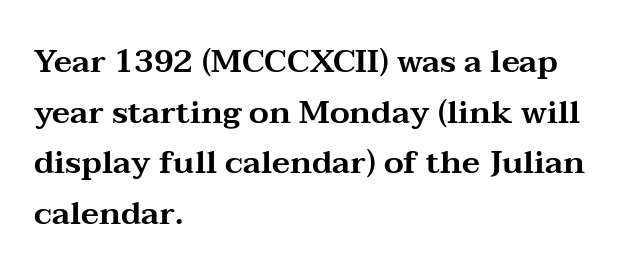
{"serif": "yes", "italic": "no", "width": "wide", "stroke_contrast": "medium", "x_height": "medium", "monospaced": "no", "underline": "no", "align": "left", "line_spacing": "normal", "line_spacing_ratio": 1.58, "letter_spacing": "normal", "letter_spacing_em": 0.0, "glyph_px": 32}
